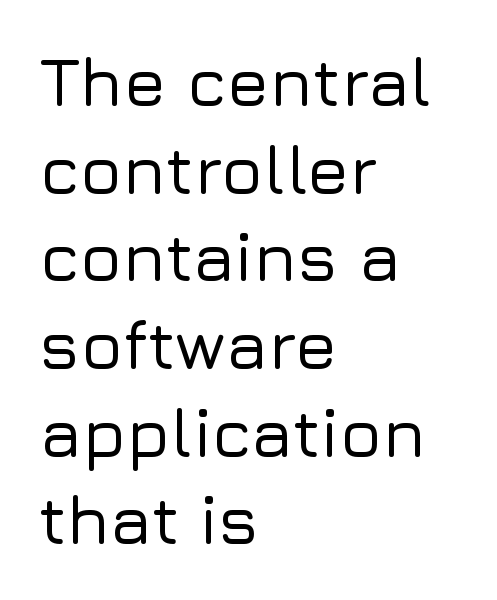
Think of a printed novel: that variable character pitch is what you see here. Observe the absence of serifs on each vertical stroke in this sample. The vertical gap from one line to the next is medium. A classic flush-left, rag-right setting is used for this passage.
